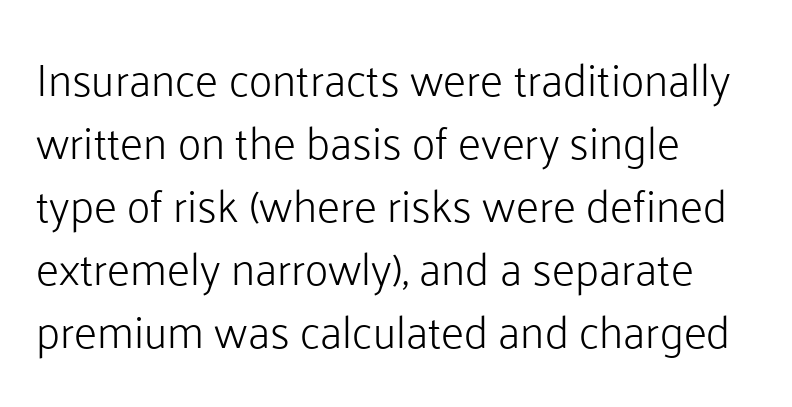
The image shows 45 px light sans-serif type, upright; set left-aligned, normal line spacing (1.4x), normal letter spacing, not underlined; low stroke contrast and a medium x-height.
